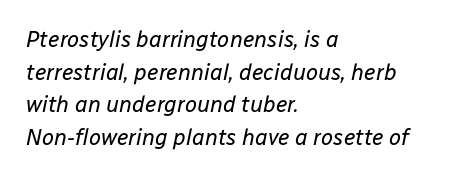
The image shows 22 px text type, italic (leaning right); set left-aligned, normal line spacing (1.48x), normal letter spacing, not underlined.
